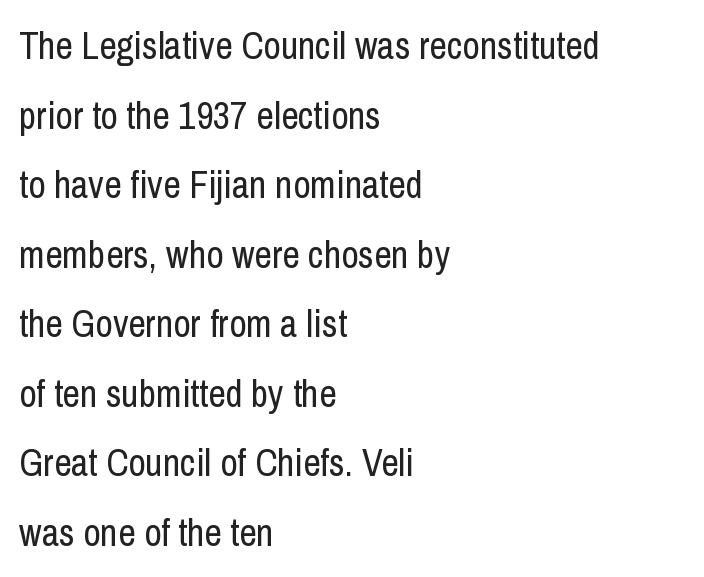
{"serif": "no", "italic": "no", "bold": "no", "weight": "regular", "width": "condensed", "stroke_contrast": "low", "x_height": "medium", "monospaced": "no", "underline": "no", "align": "left", "line_spacing_ratio": 1.83, "letter_spacing": "normal", "letter_spacing_em": 0.0, "glyph_px": 38}
